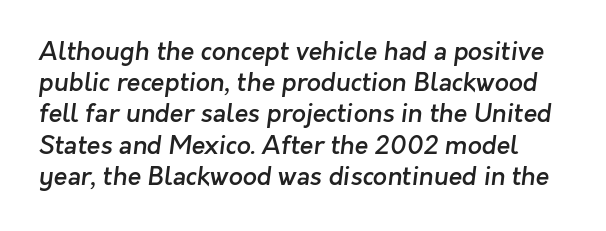
Q: Is the text bold? A: Semi-bold.
Q: Is the text underlined? A: No.
Q: Is the spacing between letters normal or unusually wide? A: Normal.
Q: Is the spacing between lines tight, normal or loose? A: Normal.
